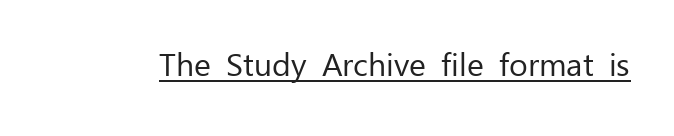
Has an underline been added? It has. I'd call this a sans setting — the letters go barefoot. No italicization has been applied; the sample stays upright. The typesetting does not lean heavy: it is not bold. You could call the tracking neutral — neither tight nor loose.
